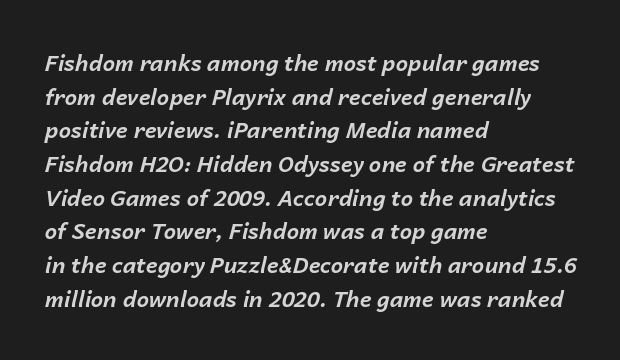
The image shows 22 px bold type, italic (leaning right); set left-aligned, normal line spacing (1.53x), normal letter spacing, not underlined.
